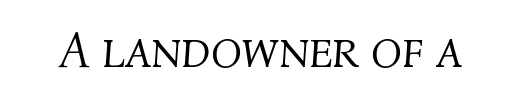
{"italic": "yes", "lean": "right", "slant_degrees": 4, "bold": "no", "weight": "light", "width": "normal", "stroke_contrast": "medium", "x_height": "medium", "monospaced": "no", "underline": "no", "letter_spacing": "normal", "letter_spacing_em": 0.0, "glyph_px": 51}
